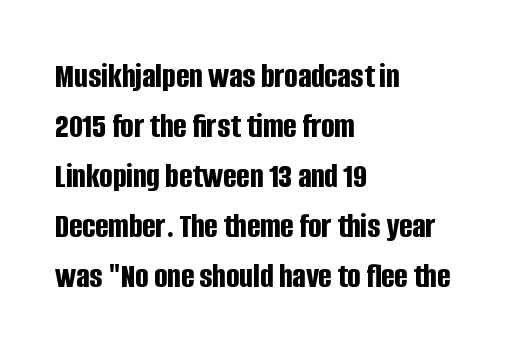
Q: Is the text bold? A: Yes.
Q: Is the text italic (slanted)? A: No, it is upright.
Q: Is the typeface a serif or a sans-serif typeface? A: Sans-serif.
Q: Is the text underlined? A: No.
Q: How is the paragraph aligned? A: Left-aligned.
Q: Is the spacing between letters normal or unusually wide? A: Normal.
Q: Is the spacing between lines tight, normal or loose? A: Normal.
Q: Width (condensed, normal, or wide)? A: Condensed.
Q: Stroke contrast? A: Low.
Q: x-height? A: Large.
Q: Monospaced? A: No.
